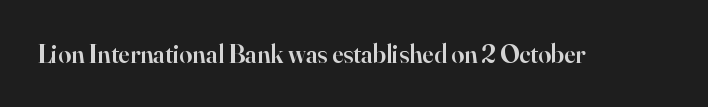
The image shows 26 px text type, upright; set normal letter spacing, not underlined.
